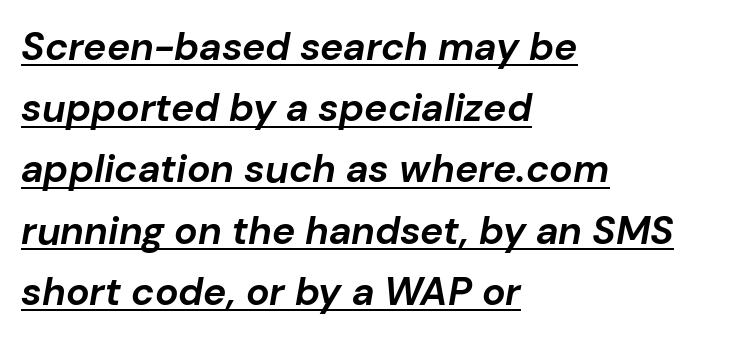
{"italic": "yes", "lean": "right", "slant_degrees": 10, "bold": "yes", "weight": "bold", "width": "normal", "stroke_contrast": "low", "x_height": "medium", "monospaced": "no", "underline": "yes", "align": "left", "line_spacing": "normal", "line_spacing_ratio": 1.57, "letter_spacing": "normal", "letter_spacing_em": 0.0, "glyph_px": 39}
